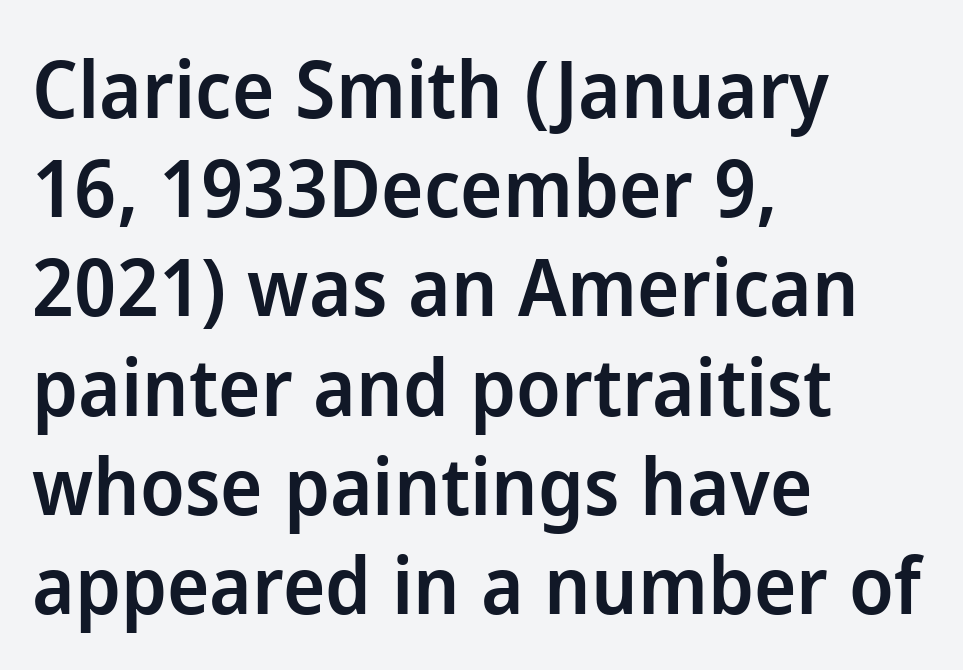
The image shows 80 px semibold sans-serif type, upright; set left-aligned, line spacing 1.24x, normal letter spacing, not underlined; low stroke contrast and a medium x-height.
